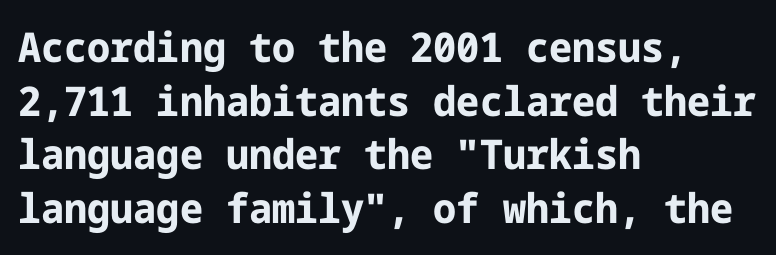
Underline: absent. You could call the tracking neutral — neither tight nor loose. Evenly set lines give the paragraph a standard silhouette. No feet cap the strokes, marking this as sans-serif type.
